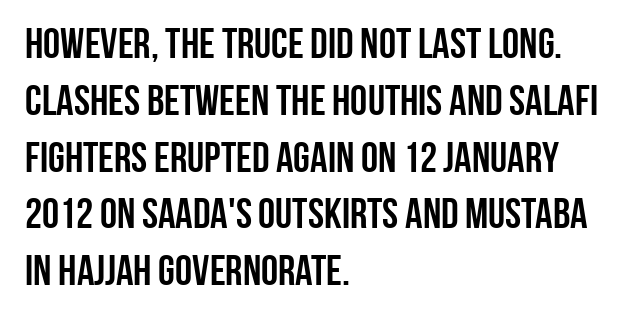
Normally led — the rows are evenly, conventionally spaced. The typesetter chose a ragged-right arrangement here. Letters rest on an invisible, unmarked baseline. Check where the strokes stop: nothing finishes them off — pure sans. In terms of letterspacing, this is plain default setting.
